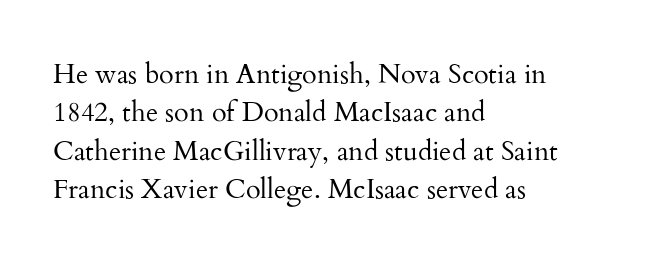
Q: Is the text bold? A: No.
Q: Is the text italic (slanted)? A: No, it is upright.
Q: Is the text underlined? A: No.
Q: How is the paragraph aligned? A: Left-aligned.
Q: Is the spacing between letters normal or unusually wide? A: Normal.
Q: Is the spacing between lines tight, normal or loose? A: Normal.
